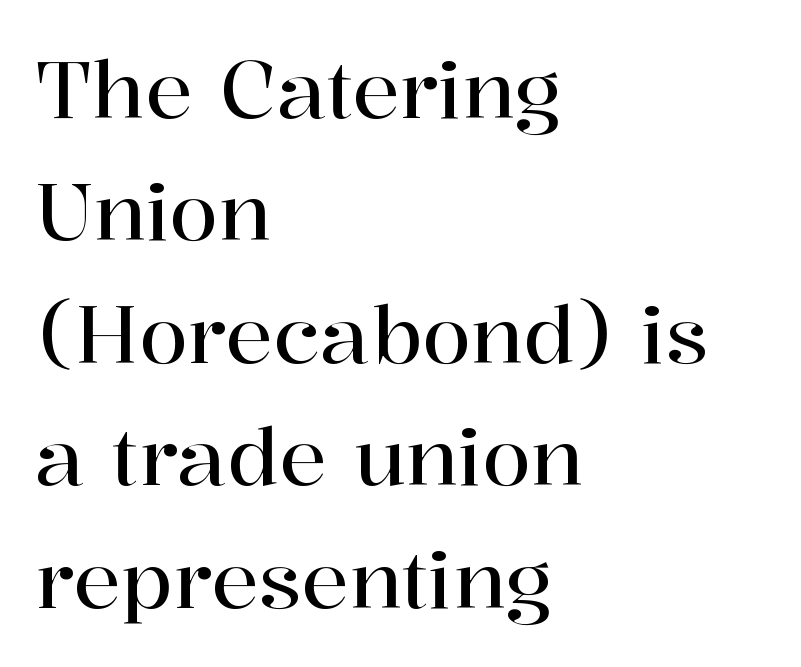
Q: Is the text italic (slanted)? A: No, it is upright.
Q: Is the typeface a serif or a sans-serif typeface? A: Serif.
Q: Is the text underlined? A: No.
Q: How is the paragraph aligned? A: Left-aligned.
Q: Is the spacing between letters normal or unusually wide? A: Normal.
Q: Is the spacing between lines tight, normal or loose? A: Normal.
Q: Width (condensed, normal, or wide)? A: Normal.
Q: Stroke contrast? A: High.
Q: x-height? A: Medium.
Q: Monospaced? A: No.
